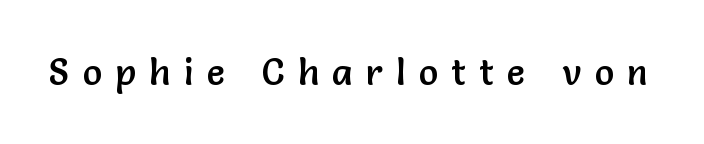
{"serif": "no", "italic": "no", "width": "normal", "stroke_contrast": "low", "x_height": "medium", "monospaced": "no", "underline": "no", "letter_spacing": "wide", "letter_spacing_em": 0.38, "glyph_px": 36}
